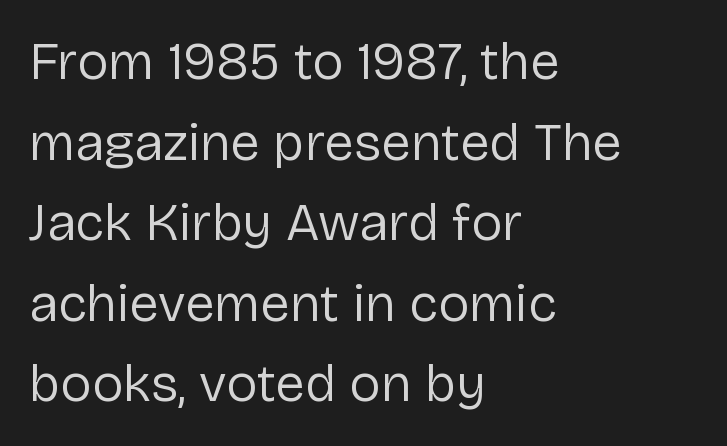
This rendering leaves character spacing at its baseline value. Look at the bottom of the vertical strokes: they stop flat, with no serifs. You can tell it's not italic because the verticals are truly vertical. This sample has the flowing, uneven cadence of proportional lettering. The rendering anchors every line to the left-hand side. What's the leading like? Ordinary, nothing unusual.
